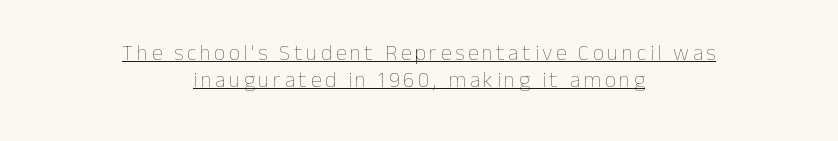
The image shows 22 px text type, upright; set centered, line spacing 1.22x, underlined.
